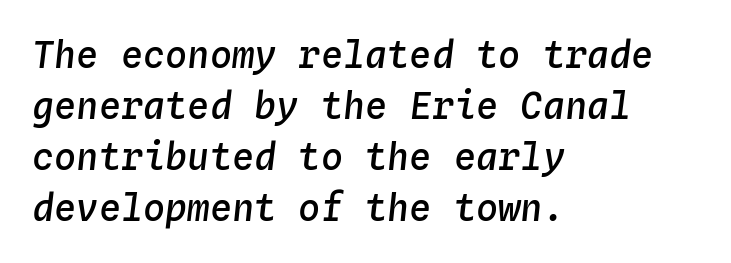
{"italic": "yes", "lean": "right", "slant_degrees": 4, "bold": "semi", "weight": "semibold", "width": "normal", "stroke_contrast": "low", "x_height": "medium", "monospaced": "yes", "underline": "no", "align": "left", "line_spacing": "normal", "line_spacing_ratio": 1.38, "letter_spacing": "normal", "letter_spacing_em": 0.0, "glyph_px": 37}
